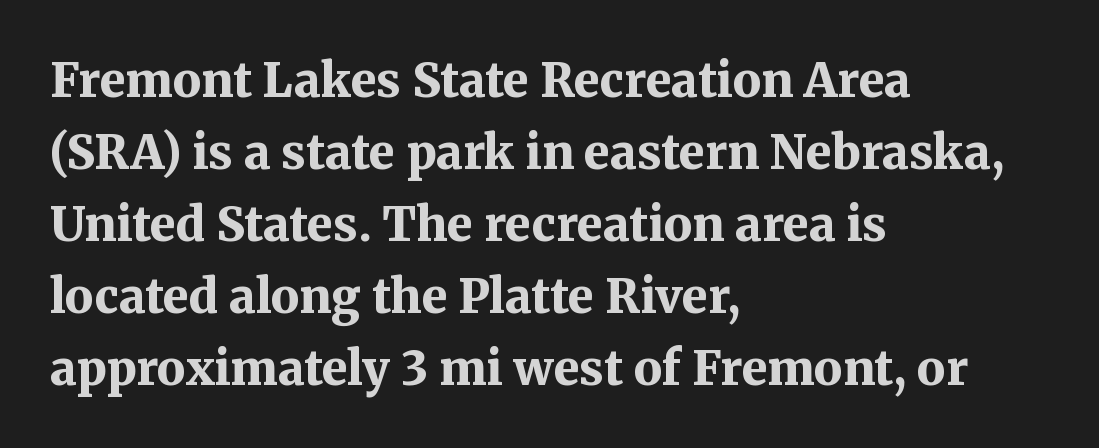
{"serif": "yes", "italic": "no", "bold": "yes", "weight": "bold", "width": "normal", "stroke_contrast": "medium", "x_height": "medium", "monospaced": "no", "underline": "no", "align": "left", "line_spacing": "normal", "line_spacing_ratio": 1.53, "letter_spacing": "normal", "letter_spacing_em": 0.0, "glyph_px": 47}
